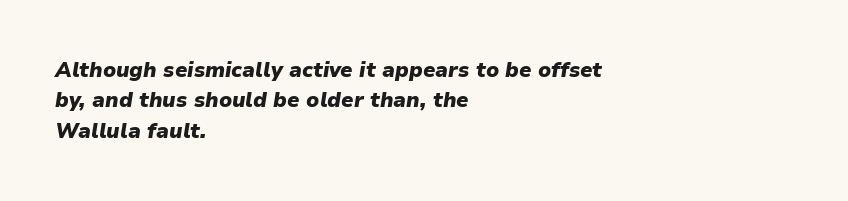
{"italic": "yes", "lean": "right", "slant_degrees": 9, "bold": "yes", "underline": "no", "align": "left", "line_spacing": "normal", "line_spacing_ratio": 1.45, "letter_spacing": "normal", "letter_spacing_em": 0.0, "glyph_px": 21}
